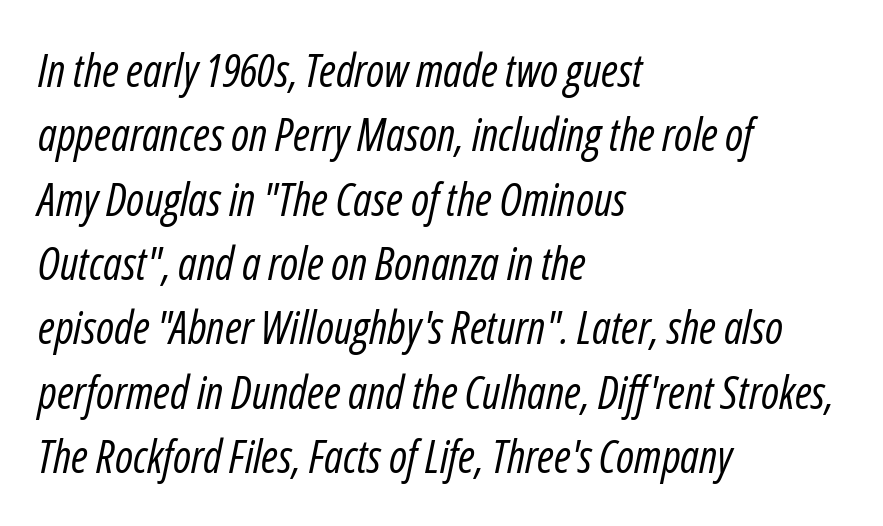
Lines of text with bare space underneath. This rendering leaves character spacing at its baseline value. This is oblique type, the kind used for emphasis or titles. Stroke thickness stays within the range of a standard reading face or lighter.
